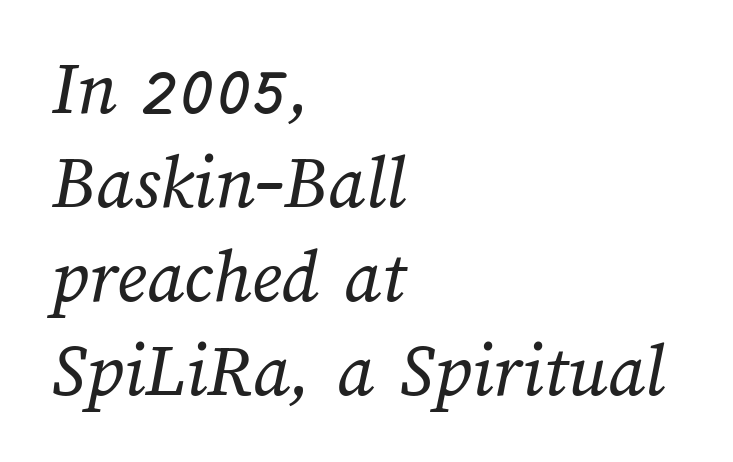
{"bold": "no", "weight": "regular", "width": "normal", "stroke_contrast": "medium", "x_height": "medium", "monospaced": "no", "underline": "no", "align": "left", "line_spacing_ratio": 1.22, "letter_spacing": "normal", "letter_spacing_em": 0.0, "glyph_px": 77}
